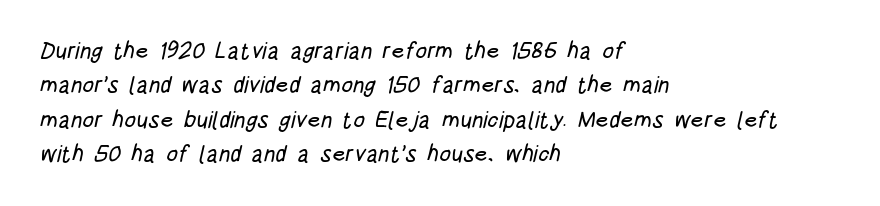
The image shows 23 px text type; set left-aligned, normal line spacing (1.5x), normal letter spacing, not underlined.
